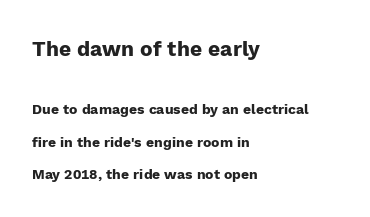
The earlier block is typeset at a bigger size than the later block. The font's upright variant was chosen for this text. The string is rendered with underlining switched off. How heavy is the stroke? Heavy — this is a bold. The paragraph has a hard left edge and a soft right edge. Whoever set this chose breathing room over compactness in the vertical rhythm.
